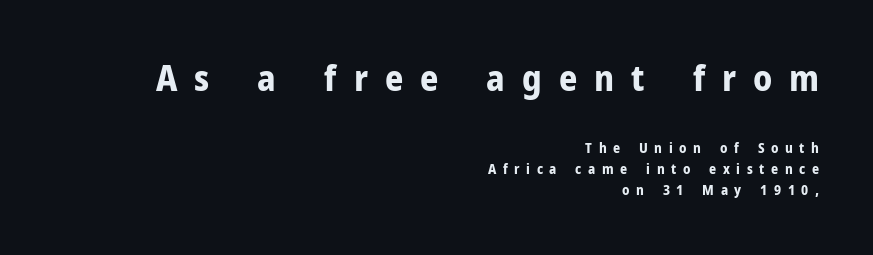
Q: Is the text bold? A: Yes.
Q: Is the text italic (slanted)? A: No, it is upright.
Q: Is the typeface a serif or a sans-serif typeface? A: Sans-serif.
Q: Is the text underlined? A: No.
Q: How is the paragraph aligned? A: Right-aligned.
Q: Is the spacing between letters normal or unusually wide? A: Unusually wide.
Q: Is the spacing between lines tight, normal or loose? A: Normal.
Q: Which block of text is set in a larger size, the first (top) or the second (bottom)? A: The first (top) one.
Q: Width (condensed, normal, or wide)? A: Normal.
Q: Stroke contrast? A: Low.
Q: x-height? A: Medium.
Q: Monospaced? A: No.
